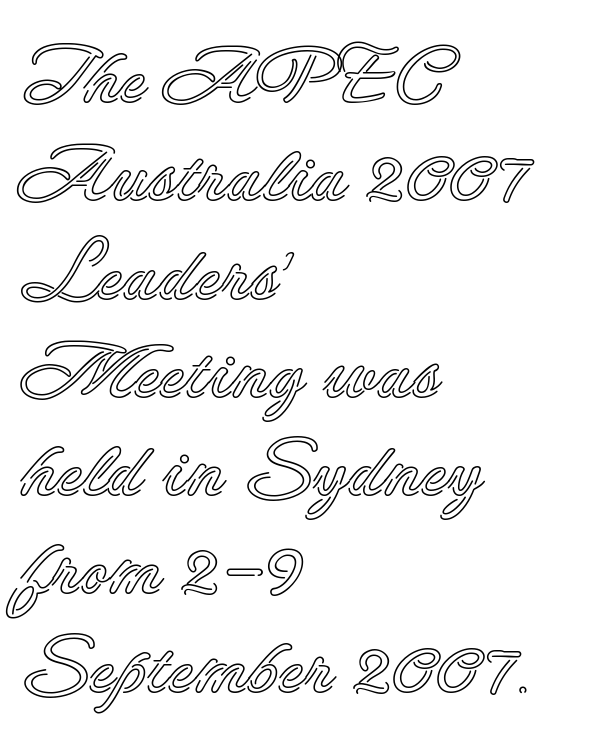
{"width": "normal", "x_height": "small", "monospaced": "no", "underline": "no", "align": "left", "line_spacing": "normal", "line_spacing_ratio": 1.26, "letter_spacing": "normal", "letter_spacing_em": 0.0, "glyph_px": 78}
